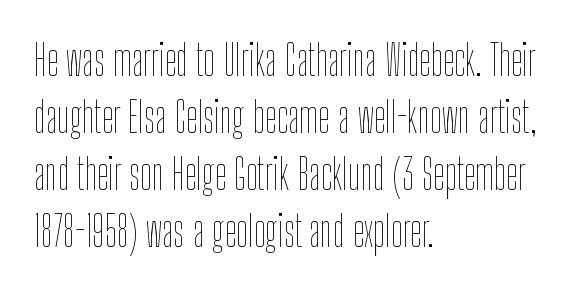
Q: Is the text bold? A: No.
Q: Is the text italic (slanted)? A: No, it is upright.
Q: Is the text underlined? A: No.
Q: How is the paragraph aligned? A: Left-aligned.
Q: Is the spacing between letters normal or unusually wide? A: Normal.
Q: Is the spacing between lines tight, normal or loose? A: Normal.
Q: Width (condensed, normal, or wide)? A: Condensed.
Q: Stroke contrast? A: Low.
Q: x-height? A: Medium.
Q: Monospaced? A: No.
